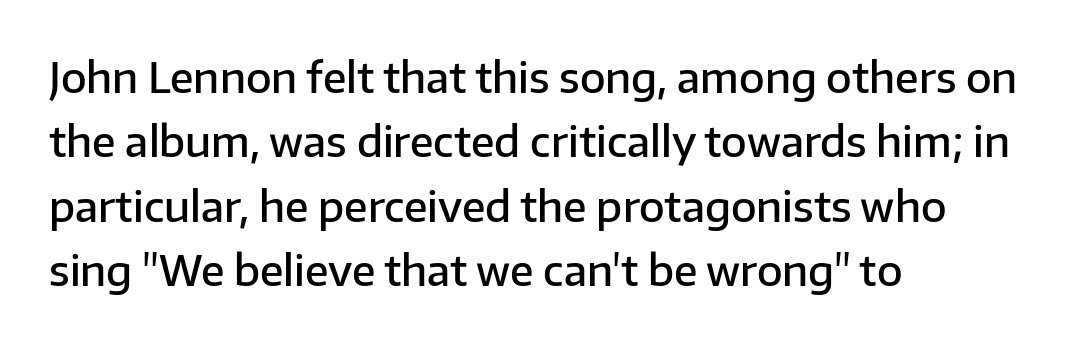
{"serif": "no", "italic": "no", "bold": "semi", "weight": "semibold", "width": "normal", "stroke_contrast": "low", "x_height": "medium", "monospaced": "no", "underline": "no", "align": "left", "line_spacing": "normal", "line_spacing_ratio": 1.53, "letter_spacing": "normal", "letter_spacing_em": 0.0, "glyph_px": 42}
